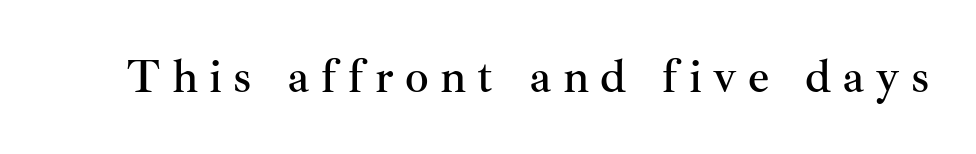
The image shows 47 px serif type, upright; set unusually wide letter spacing (+0.24 em), not underlined; medium stroke contrast and a small x-height.
